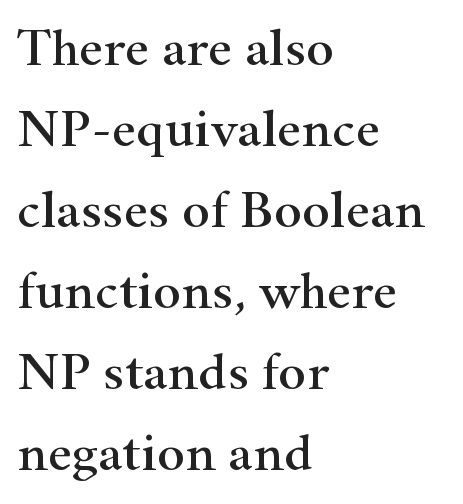
Think of a printed novel: that variable character pitch is what you see here. This is serif lettering, the kind often seen in printed books. The face used here is rendered with its standard letterfit. The lettering stays uniformly vertical, giving the passage a roman look. Descenders are the only things crossing below the line.
